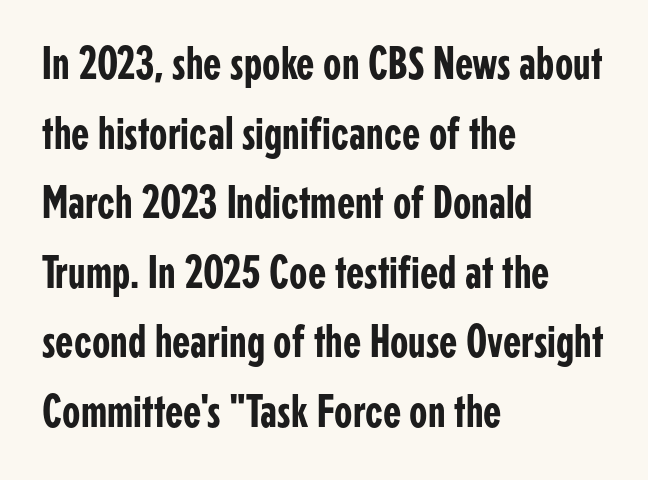
Q: Is the text italic (slanted)? A: No, it is upright.
Q: Is the typeface a serif or a sans-serif typeface? A: Sans-serif.
Q: Is the text underlined? A: No.
Q: How is the paragraph aligned? A: Left-aligned.
Q: Is the spacing between letters normal or unusually wide? A: Normal.
Q: Is the spacing between lines tight, normal or loose? A: Normal.
Q: Width (condensed, normal, or wide)? A: Condensed.
Q: Stroke contrast? A: Low.
Q: x-height? A: Medium.
Q: Monospaced? A: No.
